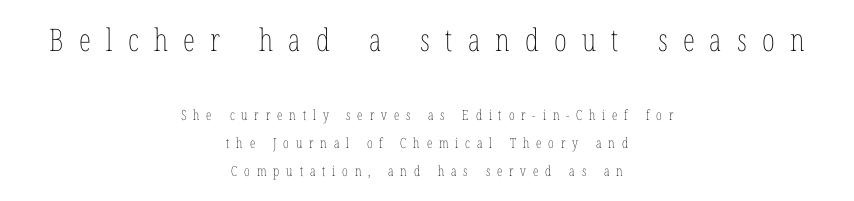
Q: Is the text bold? A: No.
Q: Is the text italic (slanted)? A: No, it is upright.
Q: Is the text underlined? A: No.
Q: How is the paragraph aligned? A: Centered.
Q: Is the spacing between letters normal or unusually wide? A: Unusually wide.
Q: Is the spacing between lines tight, normal or loose? A: Loose.
Q: Which block of text is set in a larger size, the first (top) or the second (bottom)? A: The first (top) one.
Q: Width (condensed, normal, or wide)? A: Condensed.
Q: Stroke contrast? A: Low.
Q: x-height? A: Medium.
Q: Monospaced? A: No.
